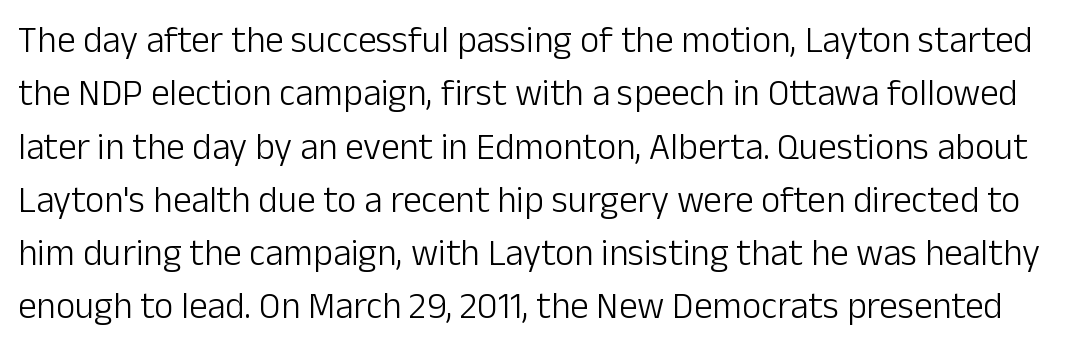
Q: Is the text bold? A: No.
Q: Is the text italic (slanted)? A: No, it is upright.
Q: Is the typeface a serif or a sans-serif typeface? A: Sans-serif.
Q: Is the text underlined? A: No.
Q: Is the spacing between letters normal or unusually wide? A: Normal.
Q: Is the spacing between lines tight, normal or loose? A: Normal.
Q: Width (condensed, normal, or wide)? A: Normal.
Q: Stroke contrast? A: Low.
Q: x-height? A: Medium.
Q: Monospaced? A: No.
